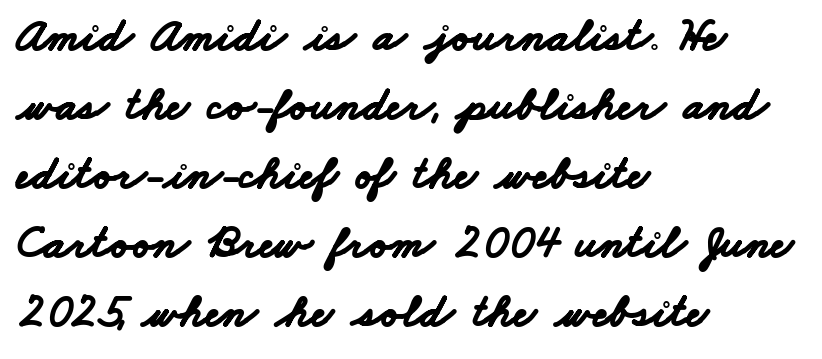
Q: Is the text bold? A: Yes.
Q: Is the typeface a serif or a sans-serif typeface? A: Sans-serif.
Q: Is the text underlined? A: No.
Q: How is the paragraph aligned? A: Left-aligned.
Q: Is the spacing between letters normal or unusually wide? A: Normal.
Q: Is the spacing between lines tight, normal or loose? A: Normal.
Q: Width (condensed, normal, or wide)? A: Wide.
Q: Stroke contrast? A: Low.
Q: x-height? A: Small.
Q: Monospaced? A: No.
